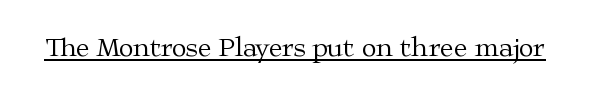
{"italic": "no", "bold": "no", "underline": "yes", "letter_spacing": "normal", "letter_spacing_em": 0.0, "glyph_px": 27}
